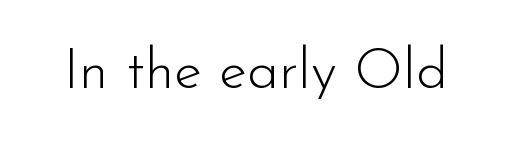
The image shows 57 px light sans-serif type, upright; set normal letter spacing, not underlined; low stroke contrast and a small x-height.
